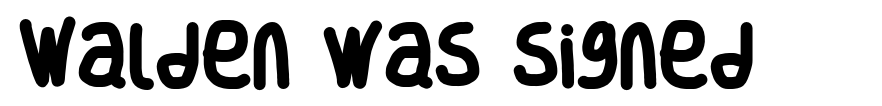
Looks like regular typesetting: each glyph gets only the width it needs. Short note: letters normally spaced. Unlike a traditional serif, this face leaves its strokes unadorned. Has an underline been added? It has not. This is the regular roman posture of the typeface. Its strokes are broad and dark, the hallmark of bold type.
